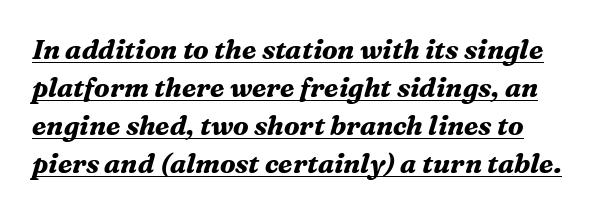
Q: Is the text bold? A: Yes.
Q: Is the text italic (slanted)? A: Yes, it leans right by about 16 degrees.
Q: Is the text underlined? A: Yes.
Q: Is the spacing between letters normal or unusually wide? A: Normal.
Q: Is the spacing between lines tight, normal or loose? A: Normal.
